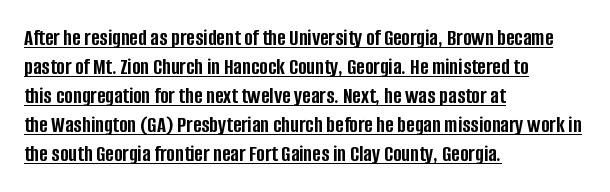
Q: Is the text bold? A: Yes.
Q: Is the text italic (slanted)? A: No, it is upright.
Q: Is the text underlined? A: Yes.
Q: How is the paragraph aligned? A: Left-aligned.
Q: Is the spacing between letters normal or unusually wide? A: Normal.
Q: Is the spacing between lines tight, normal or loose? A: Normal.
